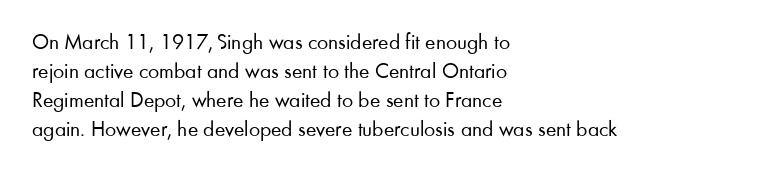
Tall strokes in this sample are plumb rather than angled. The passage shown has conventional tracking throughout. Every row of glyphs begins at an identical x-position on the left. A normal amount of white space separates one row of letters from the next. Type without underlining.
